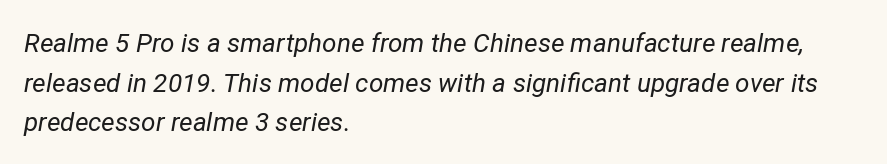
{"italic": "yes", "lean": "right", "slant_degrees": 12, "bold": "no", "underline": "no", "align": "left", "line_spacing": "normal", "line_spacing_ratio": 1.52, "letter_spacing": "normal", "letter_spacing_em": 0.0, "glyph_px": 26}
